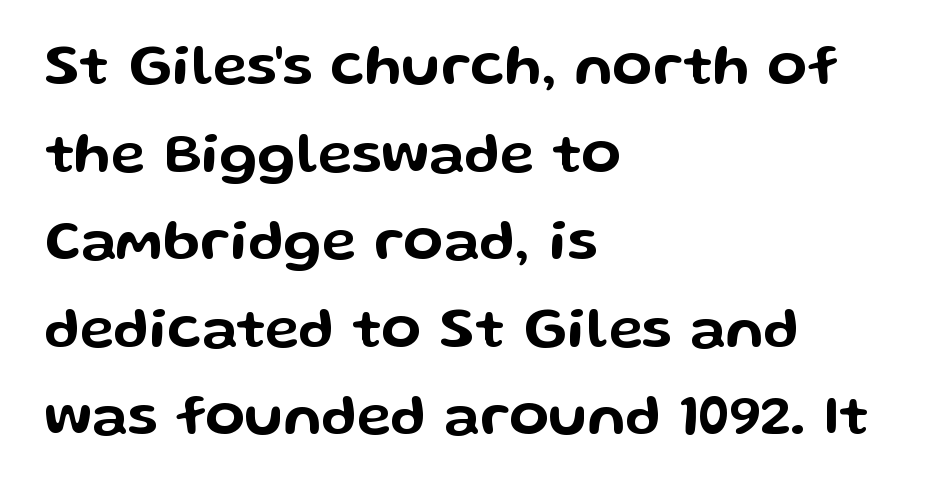
The compositor pushed each line to the left boundary. Only glyphs here, with clear space below each row. Unlike a traditional serif, this face leaves its strokes unadorned. Note the varied advance widths — an 'i' is clearly narrower than an 'm'.
